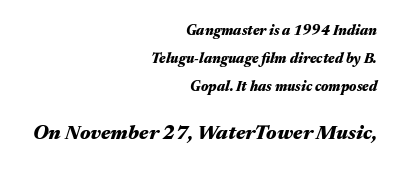
Q: Is the text bold? A: Yes.
Q: Is the text italic (slanted)? A: Yes, it leans right by about 17 degrees.
Q: Is the text underlined? A: No.
Q: How is the paragraph aligned? A: Right-aligned.
Q: Is the spacing between letters normal or unusually wide? A: Normal.
Q: Is the spacing between lines tight, normal or loose? A: Loose.
Q: Which block of text is set in a larger size, the first (top) or the second (bottom)? A: The second (bottom) one.
